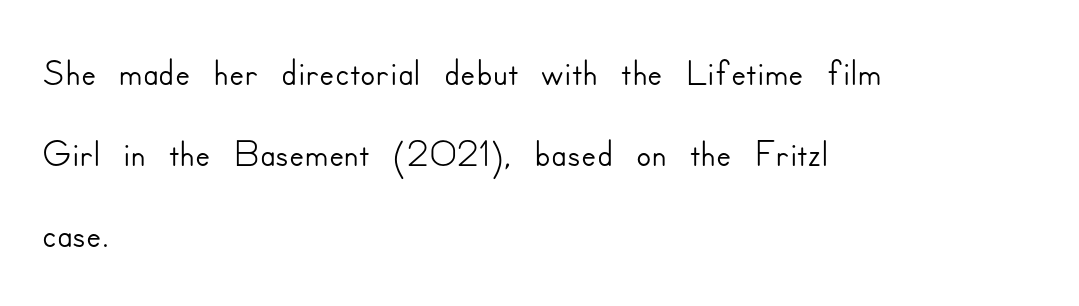
The image shows 56 px sans-serif type, upright; set left-aligned, normal line spacing (1.45x), normal letter spacing, not underlined; low stroke contrast and a small x-height.
